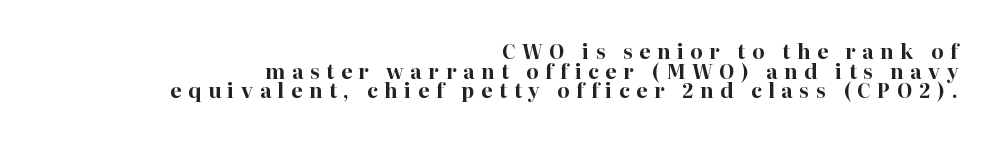
Q: Is the text bold? A: Yes.
Q: Is the text italic (slanted)? A: No, it is upright.
Q: Is the text underlined? A: No.
Q: How is the paragraph aligned? A: Right-aligned.
Q: Is the spacing between letters normal or unusually wide? A: Unusually wide.
Q: Is the spacing between lines tight, normal or loose? A: Tight.
